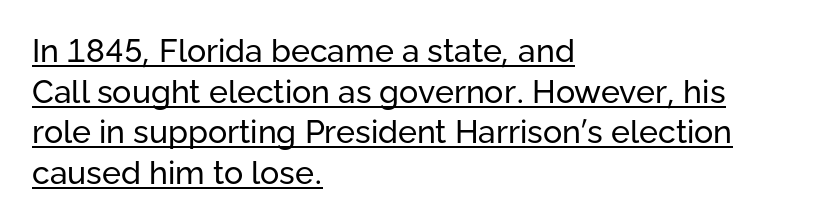
You can tell from the bare stems that sans-serif type was used. The paragraph has a hard left edge and a soft right edge. Each stroke keeps to a modest, everyday thickness or less. Is this a fixed-width face? No — the glyphs have proportional, varying widths. There is no visible air inserted between adjacent glyphs. The specimen includes a rule beneath the text block's lines.
